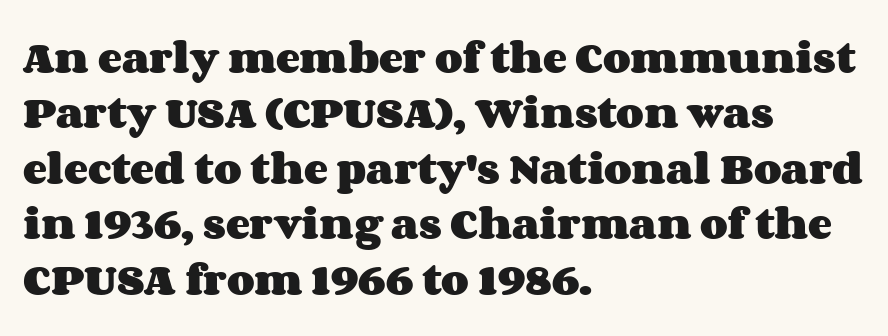
The image shows 36 px heavy, wide type, upright; set left-aligned, normal line spacing (1.54x), normal letter spacing, not underlined; medium stroke contrast and a large x-height.
